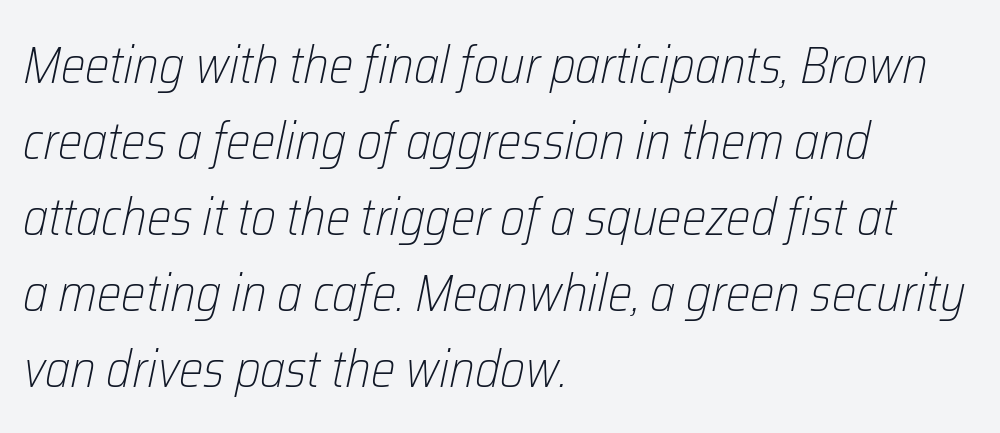
Q: Is the text bold? A: No.
Q: Is the text italic (slanted)? A: Yes, it leans right by about 12 degrees.
Q: Is the text underlined? A: No.
Q: How is the paragraph aligned? A: Left-aligned.
Q: Is the spacing between letters normal or unusually wide? A: Normal.
Q: Is the spacing between lines tight, normal or loose? A: Normal.
Q: Width (condensed, normal, or wide)? A: Condensed.
Q: Stroke contrast? A: Low.
Q: x-height? A: Medium.
Q: Monospaced? A: No.
